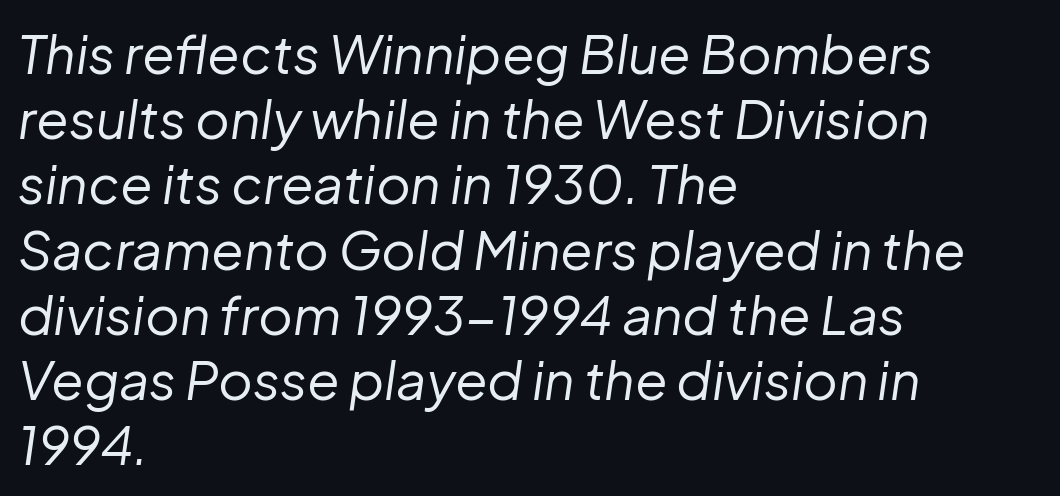
The text block is weighted toward the left margin, trailing off unevenly rightward. The gaps between neighbouring characters are ordinary and unremarkable. No letter is thick-stroked: the sample isn't bold. Note the varied advance widths — an 'i' is clearly narrower than an 'm'.
